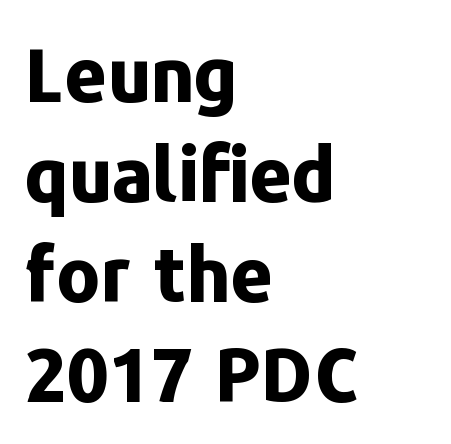
The image shows 74 px bold sans-serif type, upright; set left-aligned, normal line spacing (1.35x), normal letter spacing, not underlined; low stroke contrast and a medium x-height.
